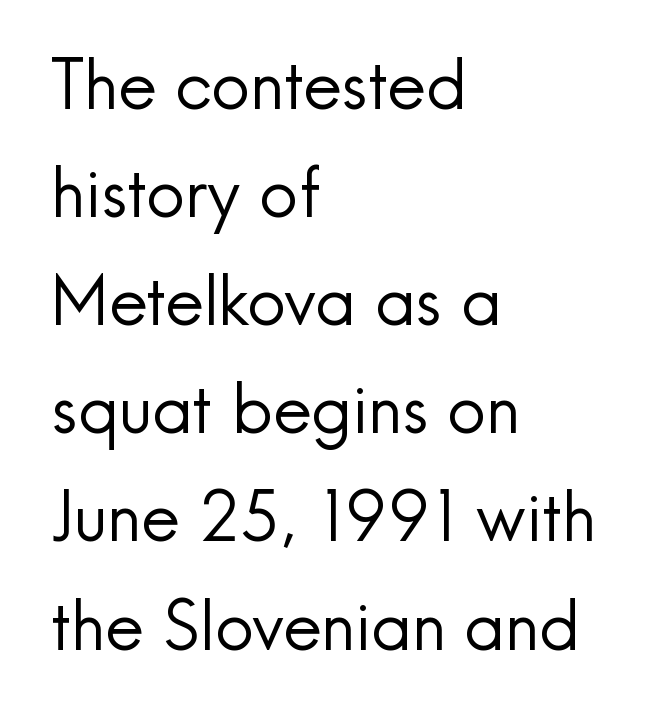
Q: Is the text bold? A: No.
Q: Is the text italic (slanted)? A: No, it is upright.
Q: Is the typeface a serif or a sans-serif typeface? A: Sans-serif.
Q: Is the text underlined? A: No.
Q: How is the paragraph aligned? A: Left-aligned.
Q: Is the spacing between letters normal or unusually wide? A: Normal.
Q: Is the spacing between lines tight, normal or loose? A: Normal.
Q: Width (condensed, normal, or wide)? A: Normal.
Q: x-height? A: Small.
Q: Monospaced? A: No.
